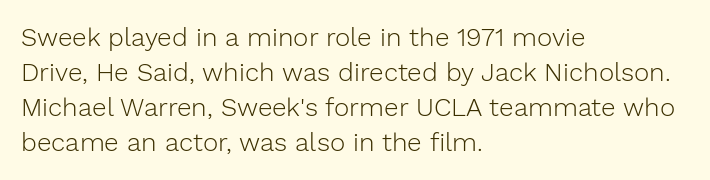
How are the letters spaced? Ordinarily, with no added tracking. Has an underline been added? It has not. Honestly, the row spacing looks completely unremarkable. The font is comparable to plain body text, perhaps lighter. Visually the block forms a straight wall on the left and a jagged coastline on the right.
